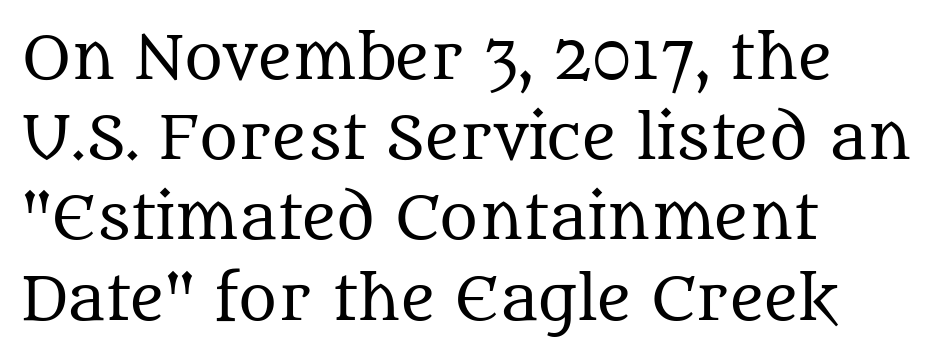
Q: Is the text bold? A: No.
Q: Is the text italic (slanted)? A: No, it is upright.
Q: Is the typeface a serif or a sans-serif typeface? A: Serif.
Q: Is the text underlined? A: No.
Q: How is the paragraph aligned? A: Left-aligned.
Q: Is the spacing between letters normal or unusually wide? A: Normal.
Q: Is the spacing between lines tight, normal or loose? A: Normal.
Q: Width (condensed, normal, or wide)? A: Normal.
Q: Stroke contrast? A: Medium.
Q: x-height? A: Large.
Q: Monospaced? A: No.
